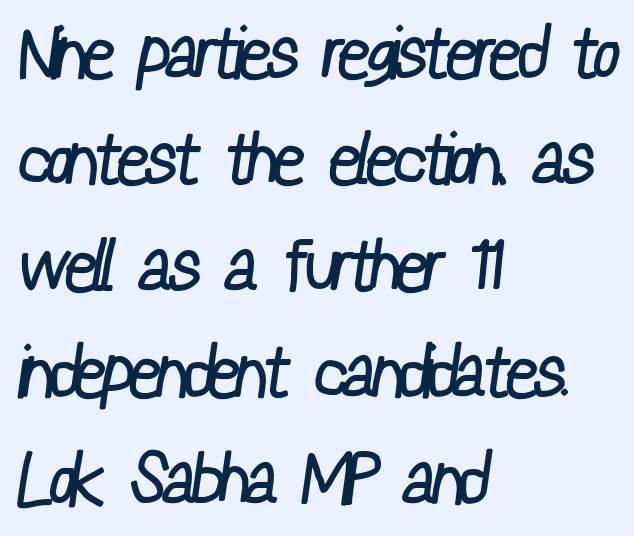
The ragged edge is on the right, which tells us the setting is flush left. Stroke mass is kept to a normal reading level or below. This rendering leaves character spacing at its baseline value. Beneath every word, the page is bare.
